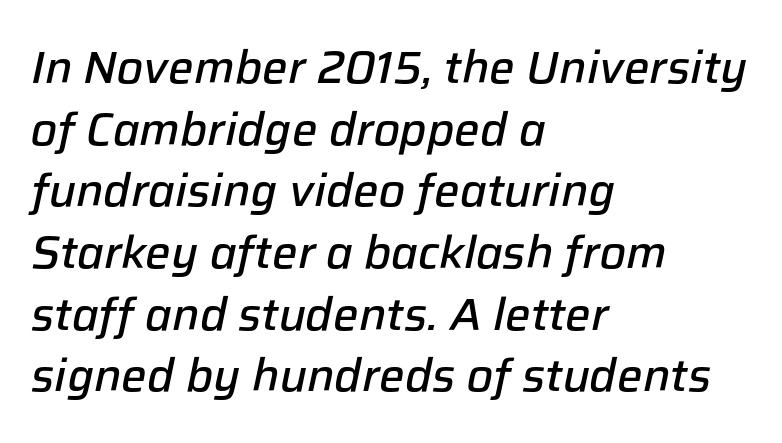
The image shows 45 px semibold type, italic (leaning right); set left-aligned, normal line spacing (1.37x), normal letter spacing, not underlined; low stroke contrast and a medium x-height.
